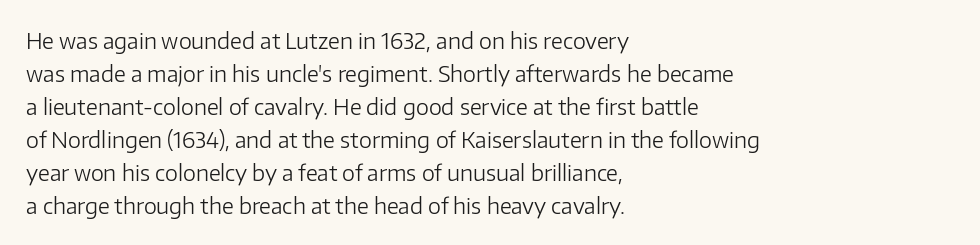
Q: Is the text bold? A: No.
Q: Is the text italic (slanted)? A: No, it is upright.
Q: Is the text underlined? A: No.
Q: How is the paragraph aligned? A: Left-aligned.
Q: Is the spacing between letters normal or unusually wide? A: Normal.
Q: Is the spacing between lines tight, normal or loose? A: Normal.
